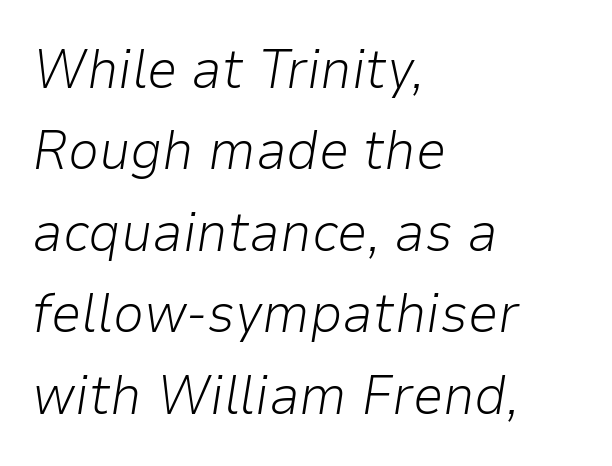
{"italic": "yes", "lean": "right", "slant_degrees": 9, "bold": "no", "weight": "light", "width": "normal", "stroke_contrast": "low", "x_height": "medium", "monospaced": "no", "underline": "no", "align": "left", "line_spacing": "normal", "line_spacing_ratio": 1.48, "letter_spacing": "normal", "letter_spacing_em": 0.0, "glyph_px": 55}
